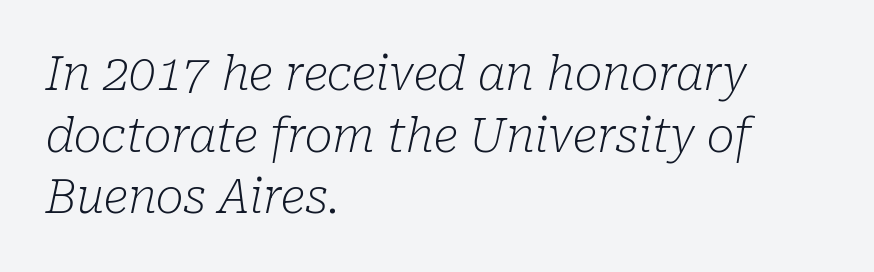
{"serif": "yes", "italic": "yes", "lean": "right", "slant_degrees": 10, "bold": "no", "weight": "light", "width": "normal", "stroke_contrast": "low", "x_height": "medium", "monospaced": "no", "underline": "no", "align": "left", "line_spacing": "normal", "line_spacing_ratio": 1.31, "letter_spacing": "normal", "letter_spacing_em": 0.0, "glyph_px": 47}
